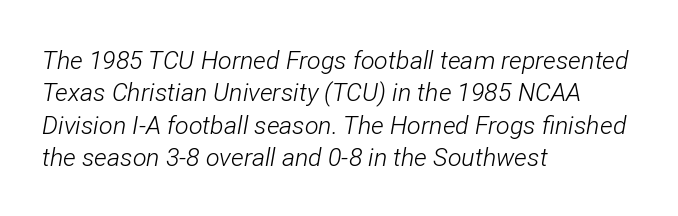
The passage is arranged the way most books set body copy — flush left. Slant detected: the letters are inclined. Decoration check: the copy has no underline. Students, observe: this is what conventionally led text looks like. Inter-character spacing is left at the font's built-in metrics. The passage shown is not bold in any degree.
